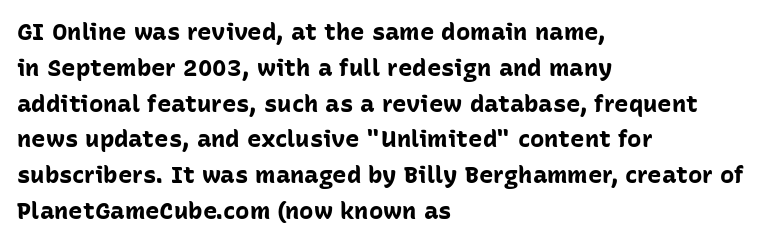
Q: Is the text bold? A: Yes.
Q: Is the text italic (slanted)? A: No, it is upright.
Q: Is the text underlined? A: No.
Q: How is the paragraph aligned? A: Left-aligned.
Q: Is the spacing between letters normal or unusually wide? A: Normal.
Q: Is the spacing between lines tight, normal or loose? A: Normal.
